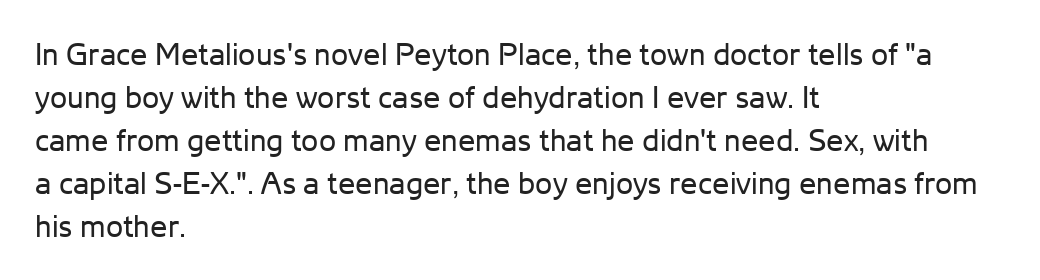
{"serif": "no", "italic": "no", "bold": "no", "weight": "regular", "width": "normal", "stroke_contrast": "low", "x_height": "medium", "monospaced": "no", "underline": "no", "align": "left", "line_spacing": "normal", "line_spacing_ratio": 1.39, "letter_spacing": "normal", "letter_spacing_em": 0.0, "glyph_px": 31}
